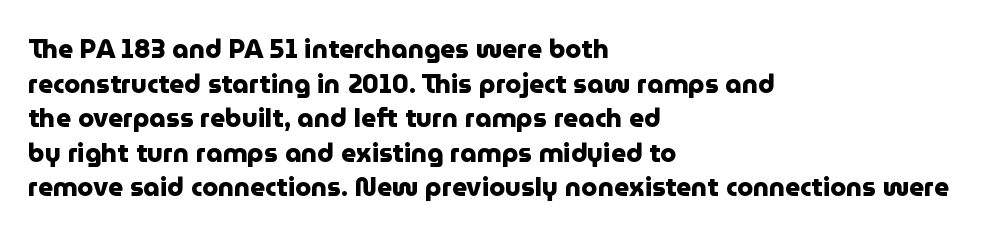
Do the letters lean? They stand straight. Standard letterfit; no display-style spreading of the glyphs. The strip under each line holds only bare page. The rendering anchors every line to the left-hand side. The glyphs have the mass of a bold cut. Quick note: interline space is typical.
